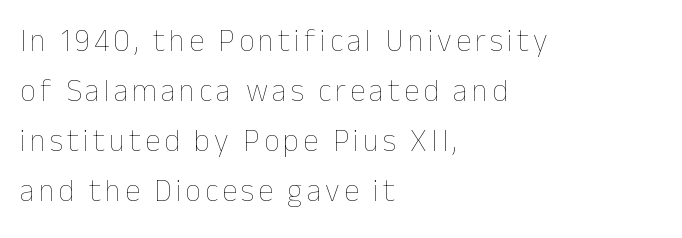
{"italic": "no", "bold": "no", "weight": "thin", "width": "normal", "stroke_contrast": "low", "x_height": "medium", "monospaced": "no", "underline": "no", "align": "left", "line_spacing": "normal", "line_spacing_ratio": 1.61, "glyph_px": 31}
